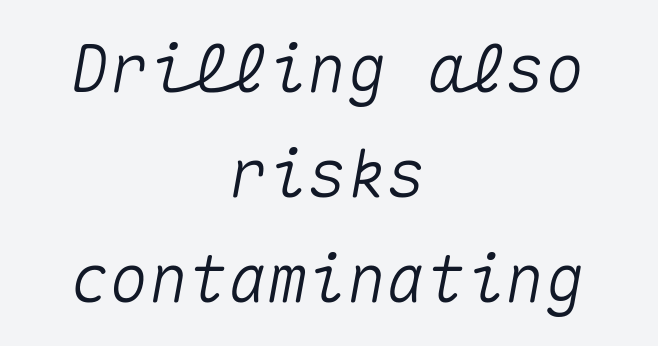
Q: Is the text italic (slanted)? A: Yes, it leans right by about 10 degrees.
Q: Is the text underlined? A: No.
Q: How is the paragraph aligned? A: Centered.
Q: Is the spacing between letters normal or unusually wide? A: Normal.
Q: Is the spacing between lines tight, normal or loose? A: Normal.
Q: Width (condensed, normal, or wide)? A: Normal.
Q: Stroke contrast? A: Medium.
Q: x-height? A: Medium.
Q: Monospaced? A: Yes.
